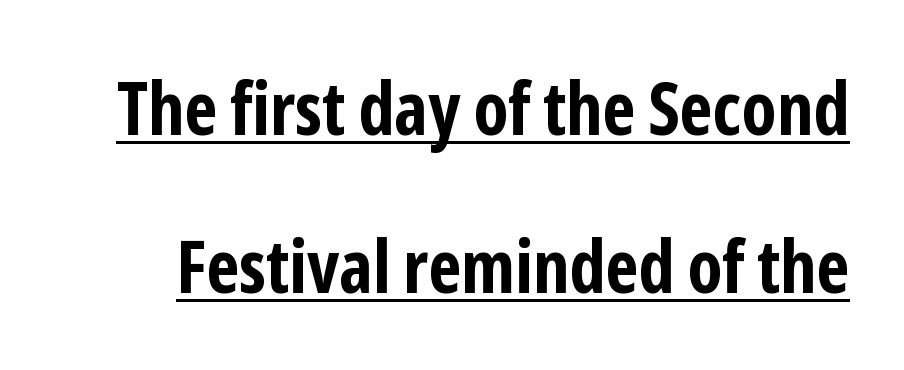
Do the letters lean? They stand straight. The face used here is proportionally spaced, like ordinary book or web type. This rendering employs a face without finishing strokes, i.e., a sans-serif. I'd describe the lettering as bold — thick and assertive.
